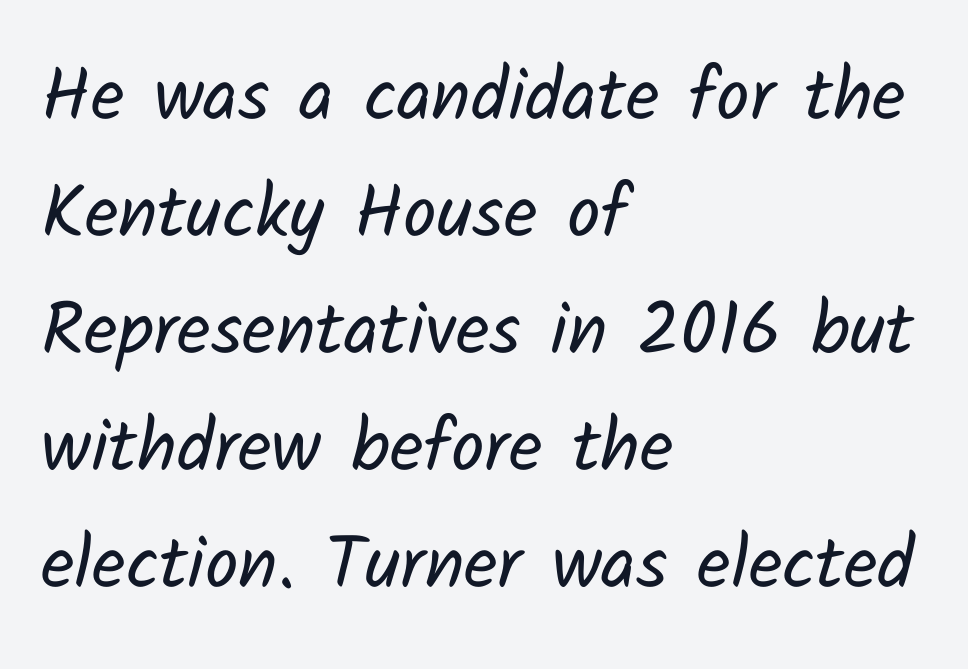
{"serif": "no", "bold": "no", "weight": "regular", "width": "normal", "stroke_contrast": "low", "x_height": "medium", "monospaced": "no", "underline": "no", "align": "left", "line_spacing": "normal", "line_spacing_ratio": 1.58, "letter_spacing": "normal", "letter_spacing_em": 0.0, "glyph_px": 74}
